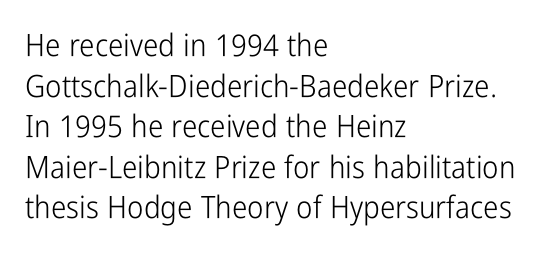
Q: Is the text bold? A: No.
Q: Is the text italic (slanted)? A: No, it is upright.
Q: Is the typeface a serif or a sans-serif typeface? A: Sans-serif.
Q: Is the text underlined? A: No.
Q: How is the paragraph aligned? A: Left-aligned.
Q: Is the spacing between letters normal or unusually wide? A: Normal.
Q: Is the spacing between lines tight, normal or loose? A: Normal.
Q: Width (condensed, normal, or wide)? A: Condensed.
Q: Stroke contrast? A: Low.
Q: x-height? A: Medium.
Q: Monospaced? A: No.
